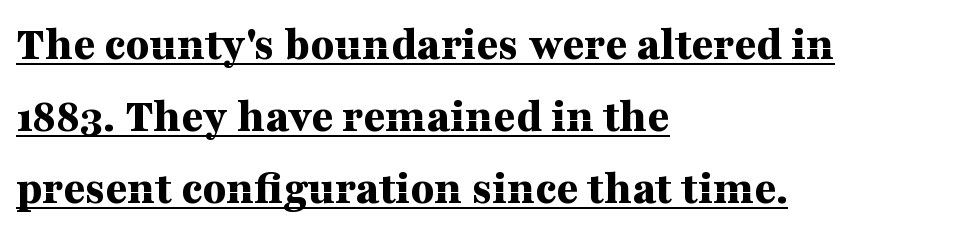
Looks like regular typesetting: each glyph gets only the width it needs. Posture: upright roman. Typographically, this falls in the serif category. These lines carry a lot of weight — the face is fully bold.
